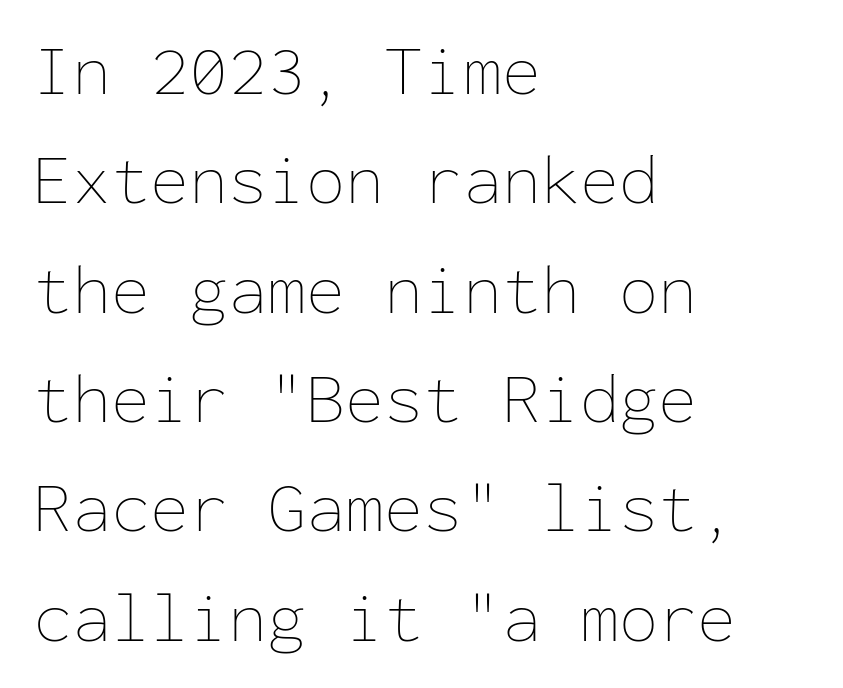
The image shows 71 px thin type, upright, monospaced; set left-aligned, normal line spacing (1.54x), normal letter spacing, not underlined; low stroke contrast and a medium x-height.
